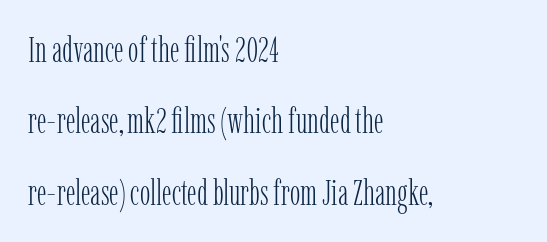
Each word holds together tightly as a unit, with standard inter-letter gaps. Here the designer chose a conventional face with non-uniform glyph widths. The lettering stays uniformly vertical, giving the passage a roman look. The paragraph shown leans on its left margin. Interline gaps are noticeably wide in this sample.
